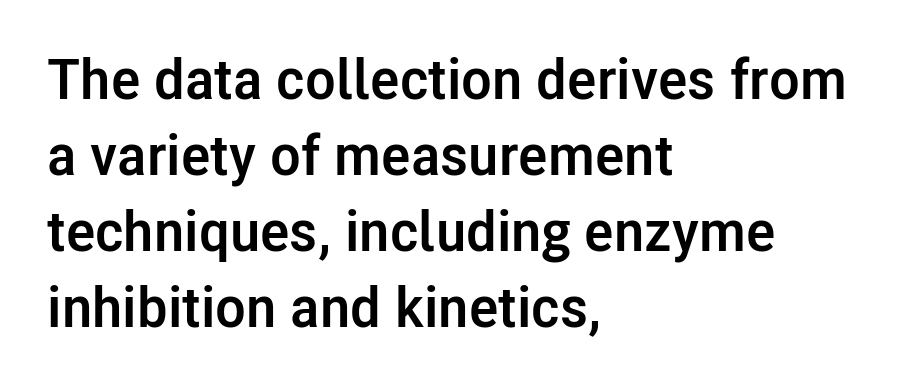
Grotesque or geometric, the face here clearly has no serifs. Heavy, bold letterforms. Between one letter and the next there's only the usual sliver of space. What's the leading like? Ordinary, nothing unusual. Do the letters lean? They stand straight.
